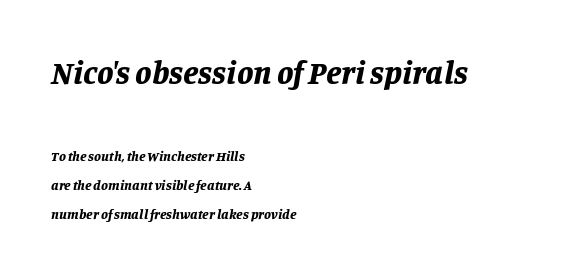
Q: Is the text bold? A: Yes.
Q: Is the text italic (slanted)? A: Yes, it leans right by about 11 degrees.
Q: Is the text underlined? A: No.
Q: How is the paragraph aligned? A: Left-aligned.
Q: Is the spacing between letters normal or unusually wide? A: Normal.
Q: Is the spacing between lines tight, normal or loose? A: Loose.
Q: Which block of text is set in a larger size, the first (top) or the second (bottom)? A: The first (top) one.
Q: Width (condensed, normal, or wide)? A: Normal.
Q: Stroke contrast? A: Low.
Q: x-height? A: Large.
Q: Monospaced? A: No.
